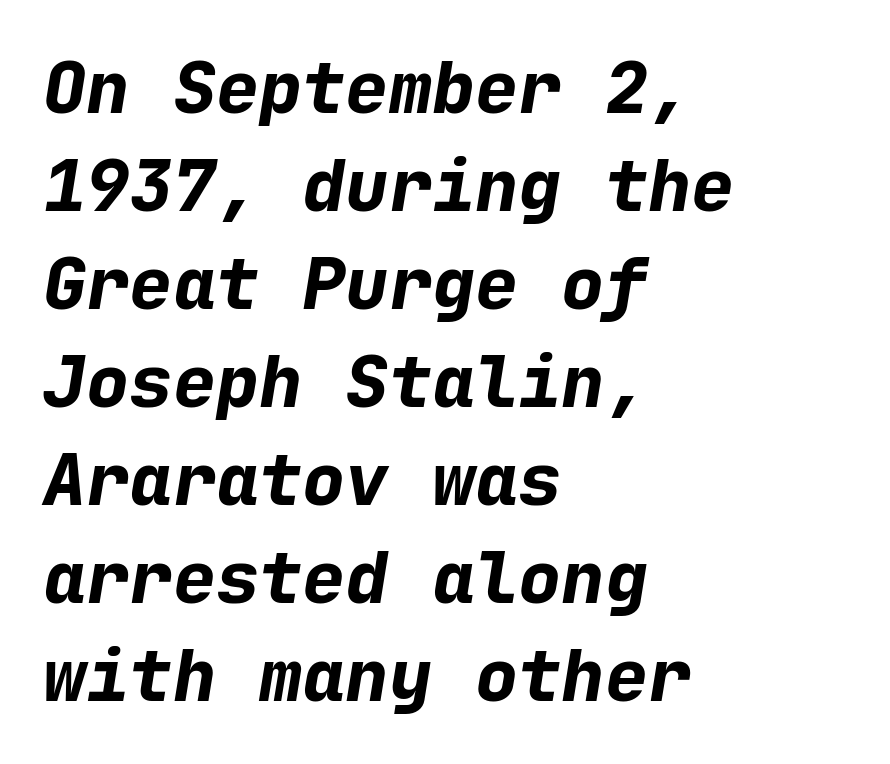
Characters are canted at an angle relative to the baseline's perpendicular. Is this a fixed-width face? Yes — each glyph sits in an identical cell. I'd describe the lettering as bold — thick and assertive. The paragraph has a hard left edge and a soft right edge.
